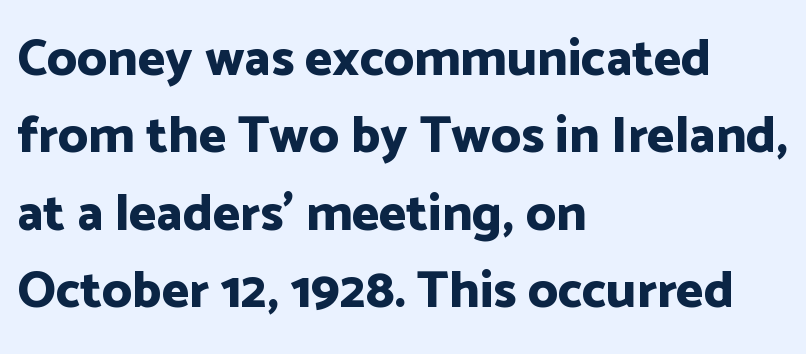
{"serif": "no", "italic": "no", "bold": "yes", "weight": "bold", "width": "normal", "stroke_contrast": "low", "x_height": "medium", "monospaced": "no", "underline": "no", "align": "left", "line_spacing": "normal", "line_spacing_ratio": 1.49, "letter_spacing": "normal", "letter_spacing_em": 0.0, "glyph_px": 52}
